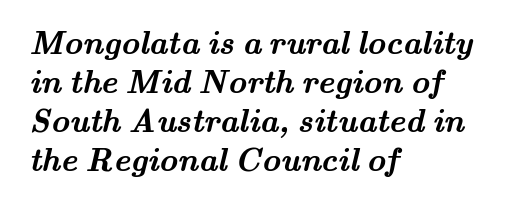
{"serif": "yes", "bold": "yes", "weight": "semibold", "width": "wide", "stroke_contrast": "medium", "x_height": "small", "monospaced": "no", "underline": "no", "align": "left", "line_spacing_ratio": 1.22, "letter_spacing": "normal", "letter_spacing_em": 0.0, "glyph_px": 32}
